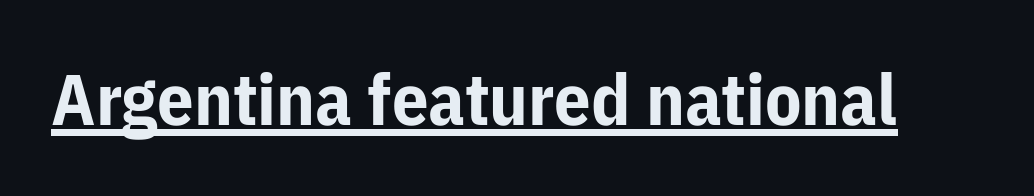
Q: Is the text bold? A: Yes.
Q: Is the text italic (slanted)? A: No, it is upright.
Q: Is the typeface a serif or a sans-serif typeface? A: Sans-serif.
Q: Is the text underlined? A: Yes.
Q: Is the spacing between letters normal or unusually wide? A: Normal.
Q: Width (condensed, normal, or wide)? A: Normal.
Q: Stroke contrast? A: Low.
Q: x-height? A: Medium.
Q: Monospaced? A: No.
